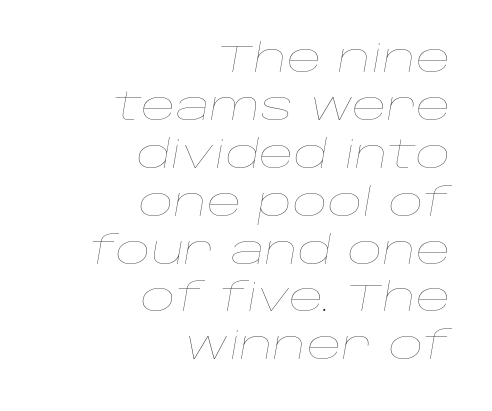
{"italic": "yes", "lean": "right", "slant_degrees": 10, "bold": "no", "weight": "thin", "width": "wide", "stroke_contrast": "low", "x_height": "large", "monospaced": "no", "underline": "no", "align": "right", "line_spacing": "normal", "line_spacing_ratio": 1.26, "letter_spacing": "normal", "letter_spacing_em": 0.0, "glyph_px": 38}
